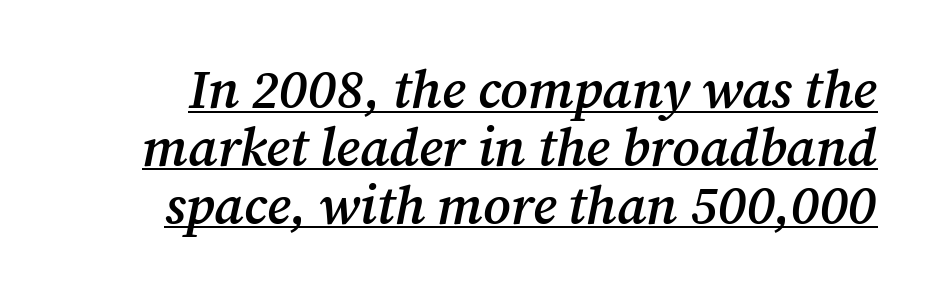
{"serif": "yes", "italic": "yes", "lean": "right", "slant_degrees": 12, "bold": "semi", "weight": "semibold", "width": "normal", "stroke_contrast": "medium", "x_height": "medium", "monospaced": "no", "underline": "yes", "line_spacing": "tight", "line_spacing_ratio": 1.09, "letter_spacing": "normal", "letter_spacing_em": 0.0, "glyph_px": 53}
